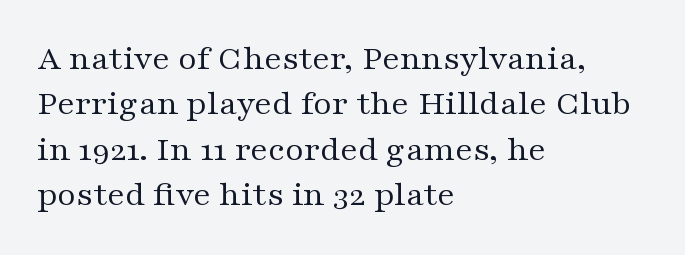
The image shows 36 px regular-weight, wide serif type, upright; set left-aligned, normal line spacing (1.26x), normal letter spacing, not underlined; medium stroke contrast and a medium x-height.
